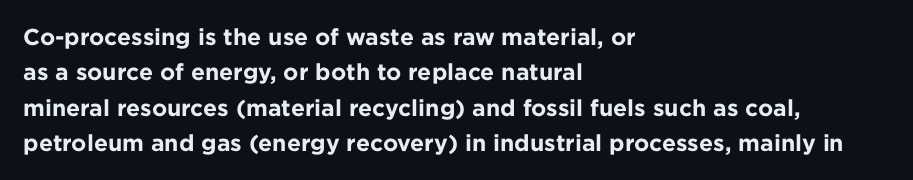
The strip under each line holds only bare page. The designer left line spacing at the default. Typeset ragged right — the left edge is the straight one. Heavy-handed strokes throughout: this text is bold.
